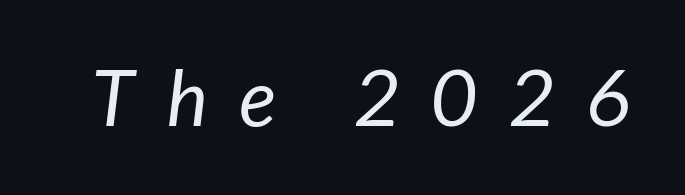
{"serif": "no", "bold": "no", "weight": "regular", "width": "normal", "stroke_contrast": "low", "x_height": "medium", "monospaced": "no", "underline": "no", "letter_spacing": "wide", "letter_spacing_em": 0.41, "glyph_px": 78}
